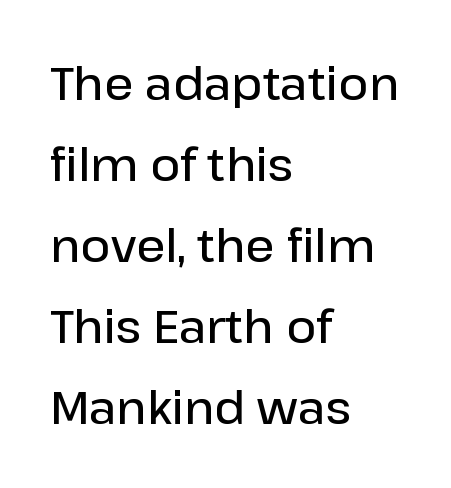
{"serif": "no", "italic": "no", "bold": "semi", "weight": "semibold", "width": "normal", "stroke_contrast": "low", "x_height": "medium", "monospaced": "no", "underline": "no", "align": "left", "line_spacing_ratio": 1.76, "letter_spacing": "normal", "letter_spacing_em": 0.0, "glyph_px": 46}
